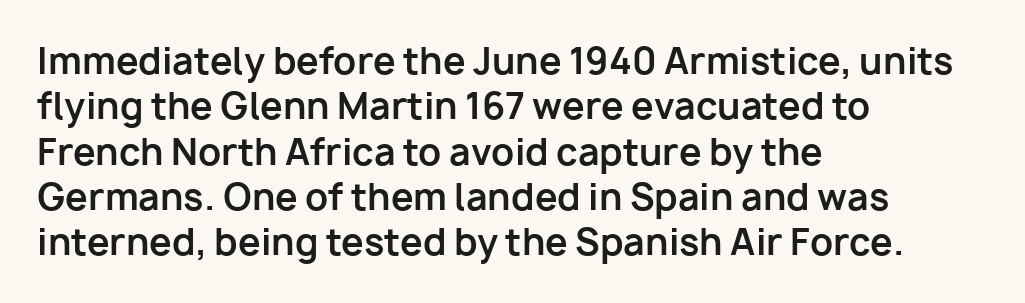
Think of a printed novel: that variable character pitch is what you see here. This rendering features lettering with no underline. Honestly, the row spacing looks completely unremarkable. Plenty of ink on the page — the face is bold.
